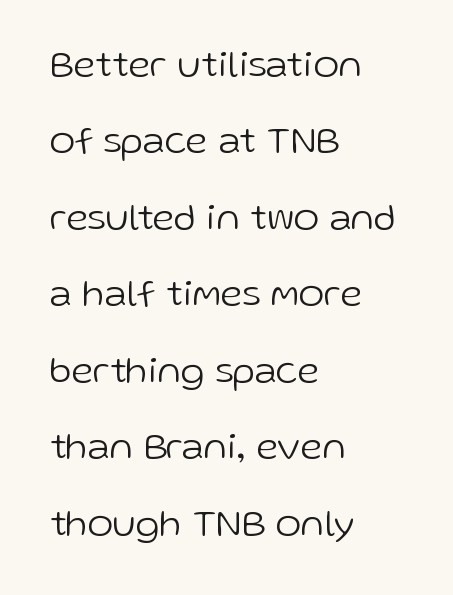
{"serif": "no", "italic": "no", "bold": "no", "weight": "light", "width": "normal", "stroke_contrast": "low", "x_height": "medium", "monospaced": "no", "underline": "no", "align": "left", "line_spacing": "loose", "line_spacing_ratio": 1.96, "letter_spacing": "normal", "letter_spacing_em": 0.0, "glyph_px": 39}
